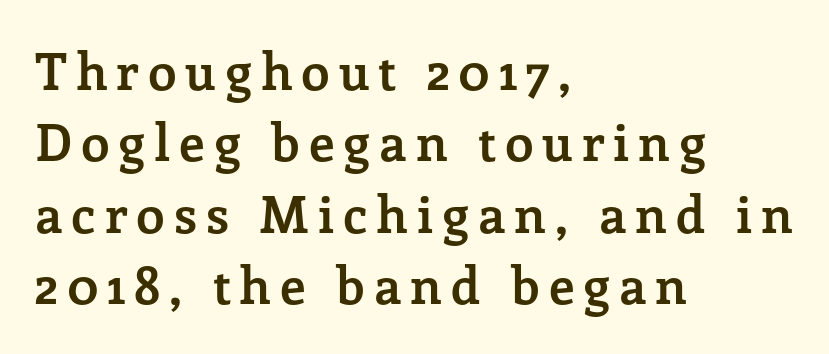
Q: Is the text bold? A: Yes.
Q: Is the text italic (slanted)? A: No, it is upright.
Q: Is the typeface a serif or a sans-serif typeface? A: Serif.
Q: Is the text underlined? A: No.
Q: How is the paragraph aligned? A: Left-aligned.
Q: Is the spacing between lines tight, normal or loose? A: Normal.
Q: Width (condensed, normal, or wide)? A: Normal.
Q: Stroke contrast? A: Low.
Q: x-height? A: Medium.
Q: Monospaced? A: No.
